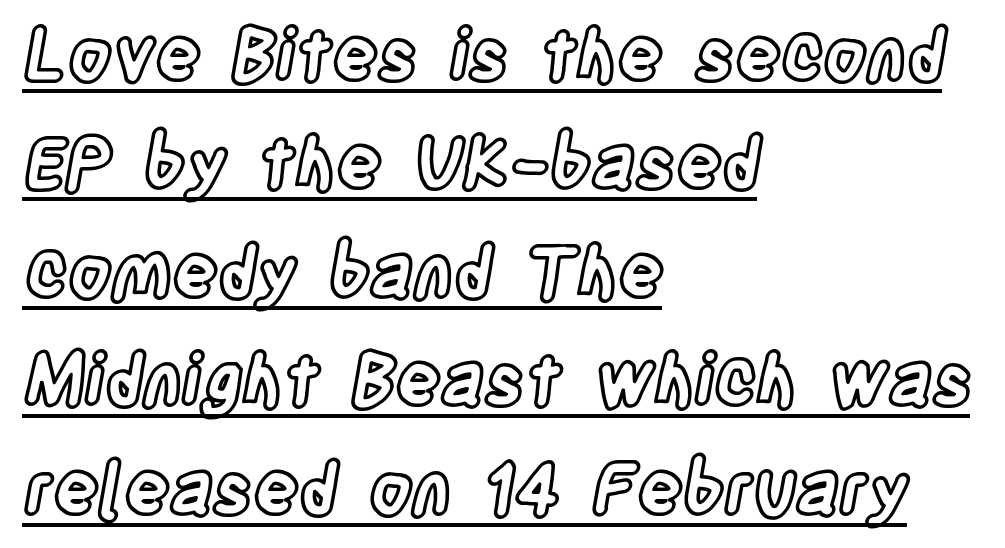
The face used here is proportionally spaced, like ordinary book or web type. The line-height multiplier appears to be the usual default. The face used here is rendered with its standard letterfit. Beneath each row of characters lies a ruled line.
